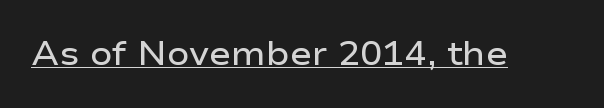
Q: Is the text bold? A: Semi-bold.
Q: Is the text italic (slanted)? A: No, it is upright.
Q: Is the typeface a serif or a sans-serif typeface? A: Sans-serif.
Q: Is the text underlined? A: Yes.
Q: Is the spacing between letters normal or unusually wide? A: Normal.
Q: Width (condensed, normal, or wide)? A: Wide.
Q: Stroke contrast? A: Low.
Q: x-height? A: Medium.
Q: Monospaced? A: No.
